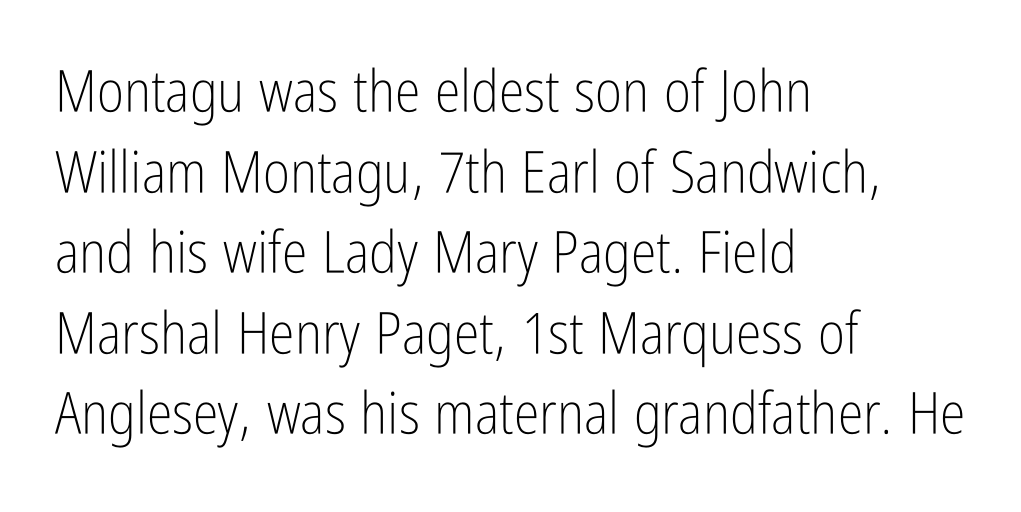
The image shows 58 px light, condensed sans-serif type, upright; set left-aligned, normal line spacing (1.39x), normal letter spacing, not underlined; low stroke contrast and a medium x-height.
